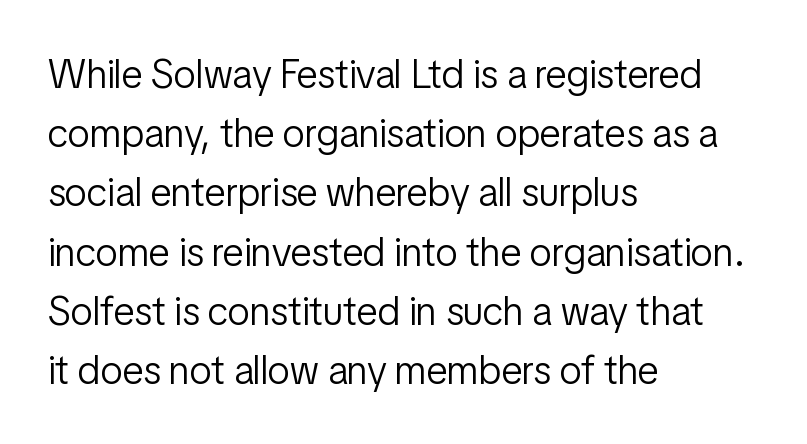
Q: Is the text bold? A: No.
Q: Is the text italic (slanted)? A: No, it is upright.
Q: Is the typeface a serif or a sans-serif typeface? A: Sans-serif.
Q: Is the text underlined? A: No.
Q: How is the paragraph aligned? A: Left-aligned.
Q: Is the spacing between letters normal or unusually wide? A: Normal.
Q: Is the spacing between lines tight, normal or loose? A: Normal.
Q: Width (condensed, normal, or wide)? A: Condensed.
Q: Stroke contrast? A: Low.
Q: x-height? A: Medium.
Q: Monospaced? A: No.
